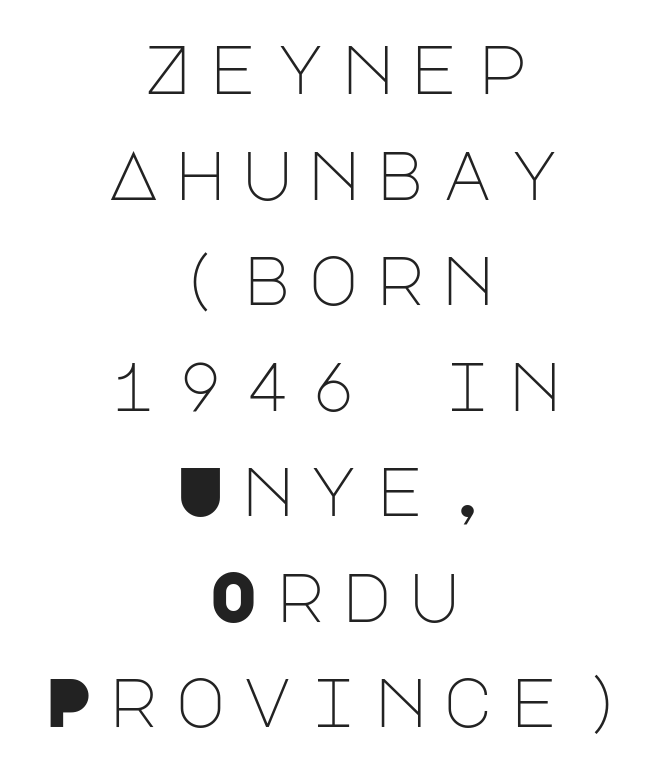
Q: Is the text bold? A: No.
Q: Is the text italic (slanted)? A: No, it is upright.
Q: Is the typeface a serif or a sans-serif typeface? A: Sans-serif.
Q: Is the text underlined? A: No.
Q: How is the paragraph aligned? A: Centered.
Q: Is the spacing between letters normal or unusually wide? A: Unusually wide.
Q: Is the spacing between lines tight, normal or loose? A: Normal.
Q: Width (condensed, normal, or wide)? A: Normal.
Q: Stroke contrast? A: Low.
Q: x-height? A: Large.
